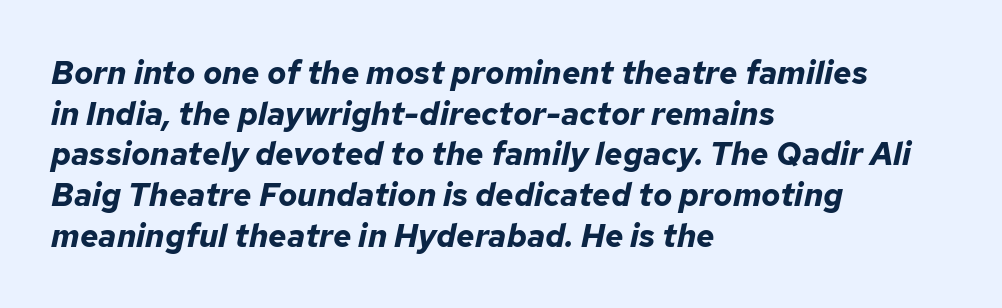
Q: Is the text bold? A: Yes.
Q: Is the text italic (slanted)? A: Yes, it leans right by about 12 degrees.
Q: Is the text underlined? A: No.
Q: How is the paragraph aligned? A: Left-aligned.
Q: Is the spacing between letters normal or unusually wide? A: Normal.
Q: Is the spacing between lines tight, normal or loose? A: Normal.
Q: Width (condensed, normal, or wide)? A: Normal.
Q: Stroke contrast? A: Low.
Q: x-height? A: Medium.
Q: Monospaced? A: No.
